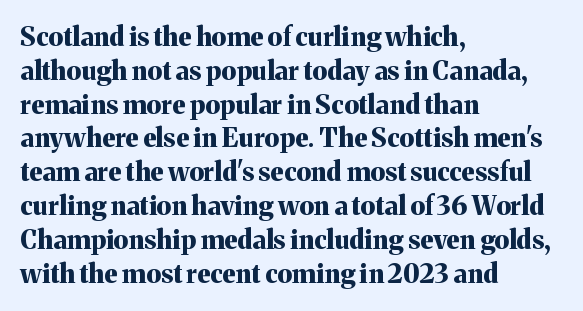
Q: Is the text bold? A: Yes.
Q: Is the text italic (slanted)? A: No, it is upright.
Q: Is the text underlined? A: No.
Q: How is the paragraph aligned? A: Left-aligned.
Q: Is the spacing between letters normal or unusually wide? A: Normal.
Q: Is the spacing between lines tight, normal or loose? A: Normal.
